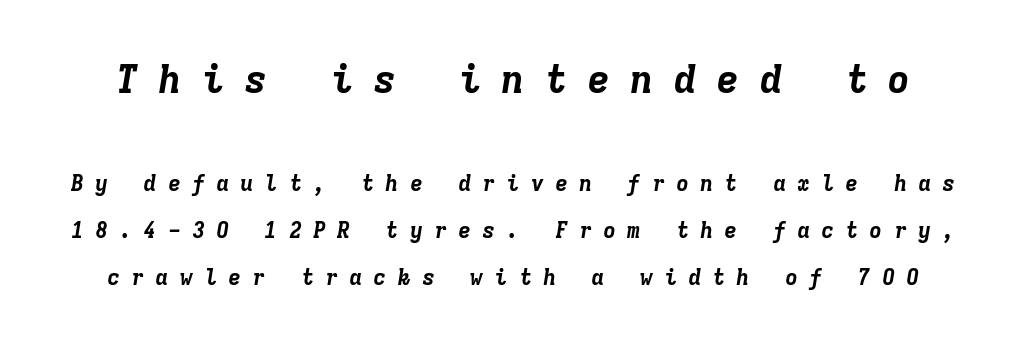
{"italic": "yes", "lean": "right", "slant_degrees": 9, "bold": "yes", "weight": "bold", "width": "normal", "stroke_contrast": "low", "x_height": "medium", "monospaced": "yes", "underline": "no", "line_spacing": "loose", "line_spacing_ratio": 2.13, "letter_spacing": "wide", "letter_spacing_em": 0.5, "larger_block": "first", "size_ratio": 1.77, "glyph_px": 39}
